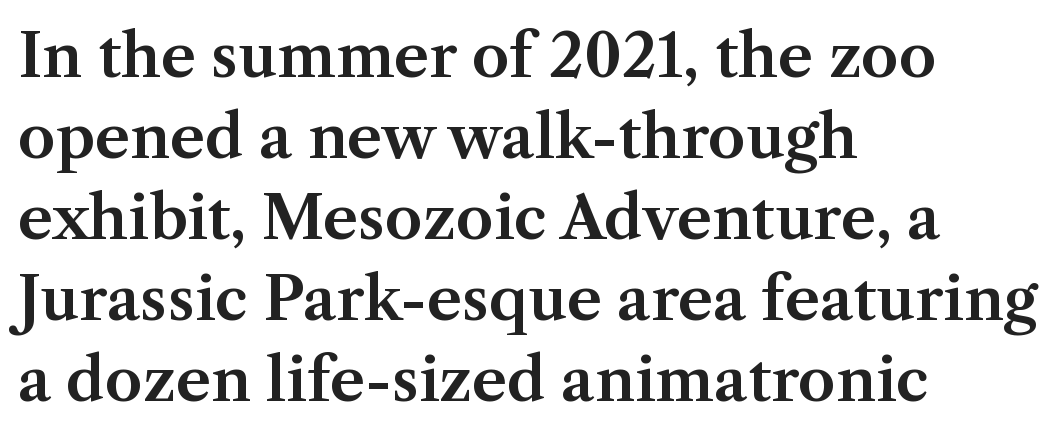
{"serif": "yes", "italic": "no", "width": "normal", "stroke_contrast": "medium", "x_height": "medium", "monospaced": "no", "underline": "no", "align": "left", "line_spacing": "normal", "line_spacing_ratio": 1.35, "letter_spacing": "normal", "letter_spacing_em": 0.0, "glyph_px": 60}
